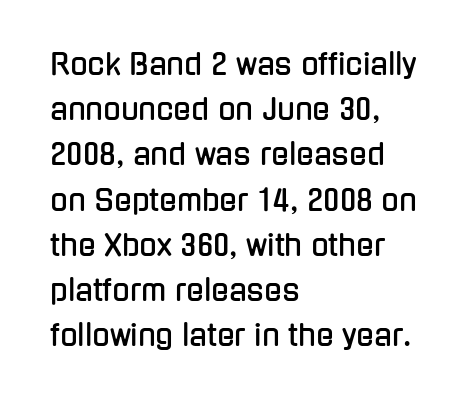
The image shows 29 px condensed sans-serif type, upright; set left-aligned, normal line spacing (1.56x), normal letter spacing, not underlined; low stroke contrast and a medium x-height.
